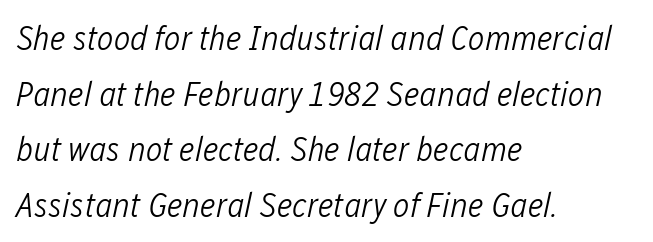
{"italic": "yes", "lean": "right", "slant_degrees": 12, "bold": "no", "weight": "light", "width": "condensed", "stroke_contrast": "low", "x_height": "medium", "monospaced": "no", "underline": "no", "align": "left", "line_spacing": "normal", "line_spacing_ratio": 1.59, "letter_spacing": "normal", "letter_spacing_em": 0.0, "glyph_px": 35}
